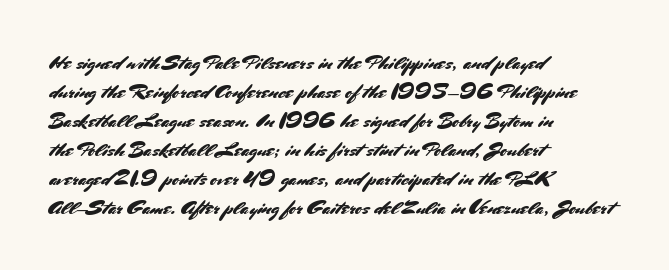
The image shows 21 px text type; set left-aligned, normal line spacing (1.38x), normal letter spacing, not underlined.
